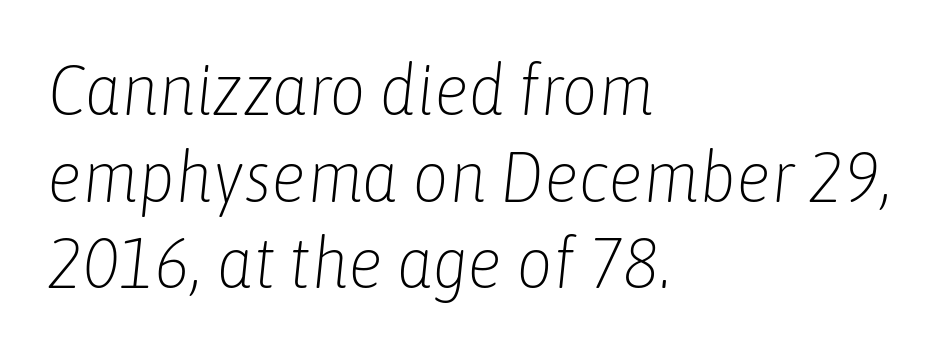
Q: Is the text bold? A: No.
Q: Is the text italic (slanted)? A: Yes, it leans right by about 6 degrees.
Q: Is the text underlined? A: No.
Q: How is the paragraph aligned? A: Left-aligned.
Q: Is the spacing between letters normal or unusually wide? A: Normal.
Q: Width (condensed, normal, or wide)? A: Condensed.
Q: Stroke contrast? A: Low.
Q: x-height? A: Medium.
Q: Monospaced? A: No.
